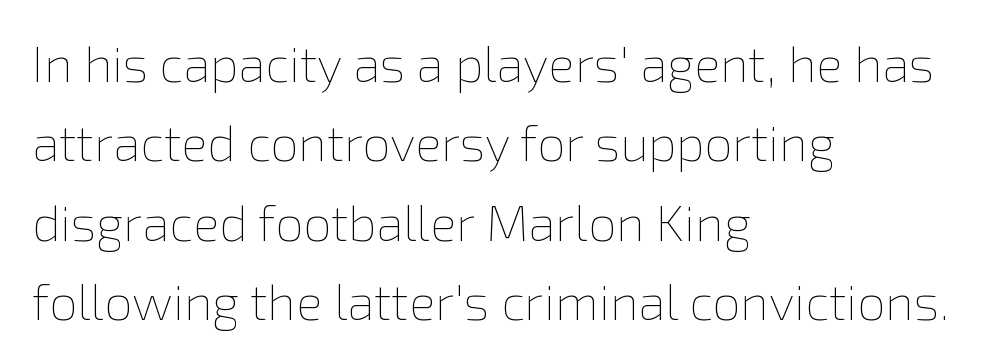
The image shows 50 px thin type, upright; set left-aligned, normal line spacing (1.59x), normal letter spacing, not underlined; a medium x-height.
